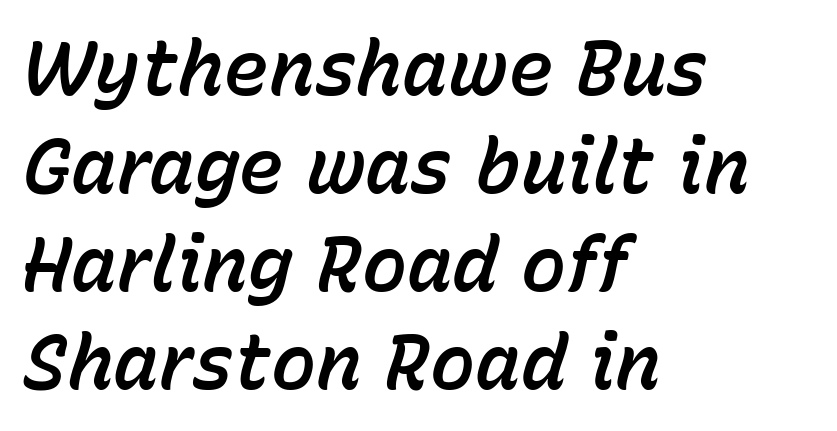
Q: Is the text italic (slanted)? A: Yes, it leans right by about 15 degrees.
Q: Is the text underlined? A: No.
Q: How is the paragraph aligned? A: Left-aligned.
Q: Is the spacing between letters normal or unusually wide? A: Normal.
Q: Is the spacing between lines tight, normal or loose? A: Normal.
Q: Width (condensed, normal, or wide)? A: Normal.
Q: Stroke contrast? A: Low.
Q: x-height? A: Medium.
Q: Monospaced? A: No.
